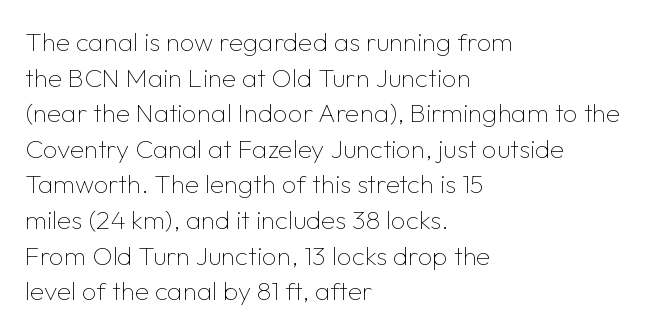
The image shows 26 px text type, upright; set left-aligned, normal line spacing (1.37x), normal letter spacing, not underlined.
